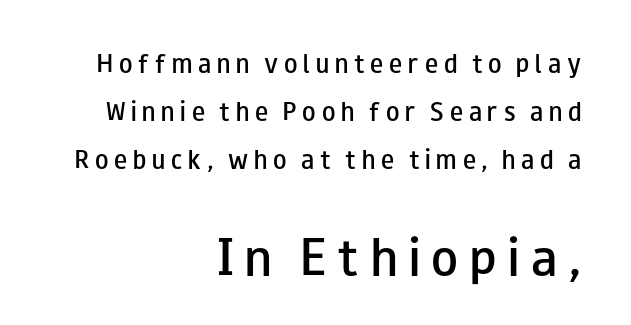
Q: Is the text bold? A: Semi-bold.
Q: Is the text italic (slanted)? A: No, it is upright.
Q: Is the typeface a serif or a sans-serif typeface? A: Sans-serif.
Q: Is the text underlined? A: No.
Q: How is the paragraph aligned? A: Right-aligned.
Q: Is the spacing between letters normal or unusually wide? A: Unusually wide.
Q: Is the spacing between lines tight, normal or loose? A: Loose.
Q: Which block of text is set in a larger size, the first (top) or the second (bottom)? A: The second (bottom) one.
Q: Width (condensed, normal, or wide)? A: Wide.
Q: Stroke contrast? A: Low.
Q: x-height? A: Small.
Q: Monospaced? A: No.
